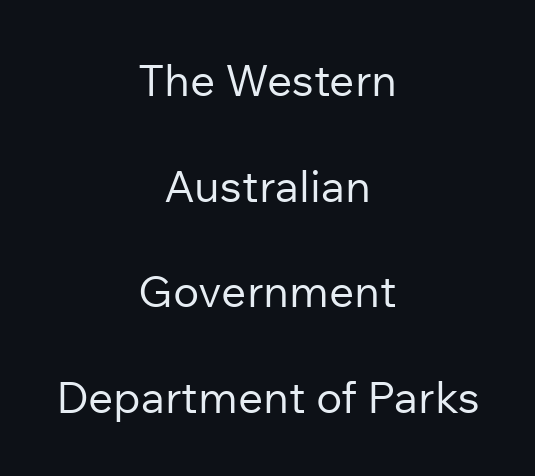
The image shows 44 px regular-weight sans-serif type, upright; set centered, loose line spacing (2.4x), normal letter spacing, not underlined; low stroke contrast and a medium x-height.
